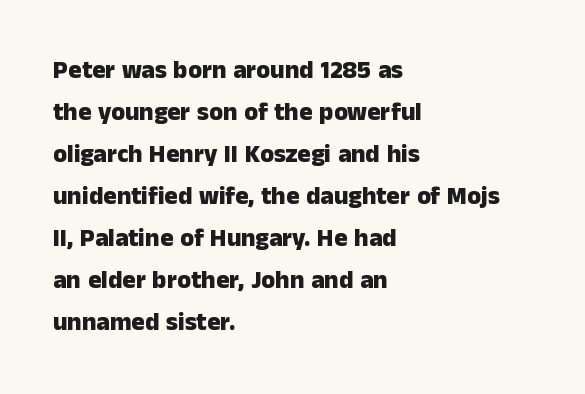
The image shows 25 px bold type, upright; set left-aligned, normal line spacing (1.68x), normal letter spacing, not underlined.
